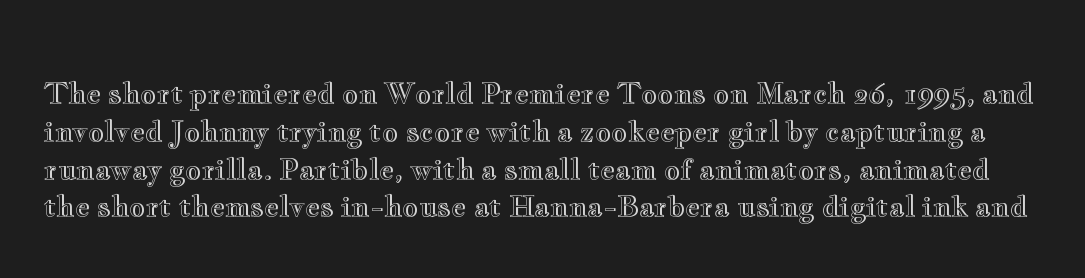
{"italic": "no", "width": "wide", "x_height": "small", "monospaced": "no", "underline": "no", "line_spacing": "normal", "line_spacing_ratio": 1.35, "letter_spacing": "normal", "letter_spacing_em": 0.0, "glyph_px": 28}
